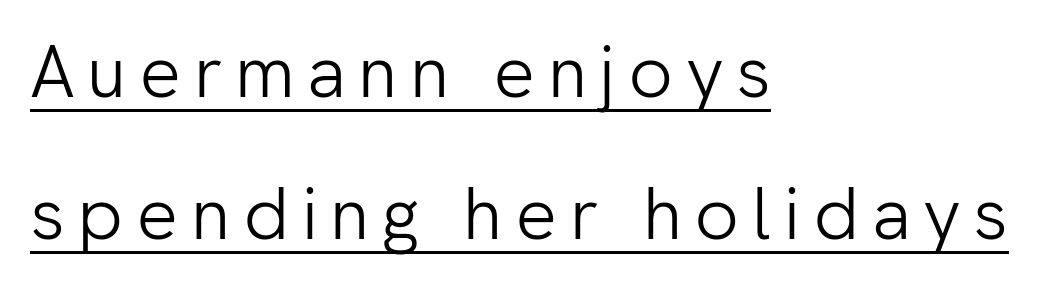
The image shows 73 px light sans-serif type, upright; set left-aligned, loose line spacing (1.95x), underlined; low stroke contrast and a medium x-height.
